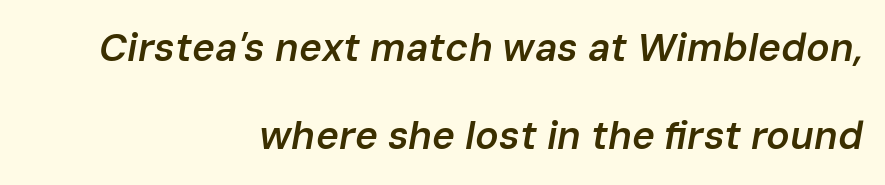
The image shows 39 px semibold type, italic (leaning right); set right-aligned, loose line spacing (2.26x), normal letter spacing, not underlined; low stroke contrast and a medium x-height.
